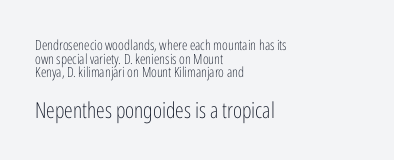
The image shows 22 px text type, upright; set left-aligned, tight line spacing (0.98x), normal letter spacing, not underlined; the second (bottom) block is 1.57x larger.
